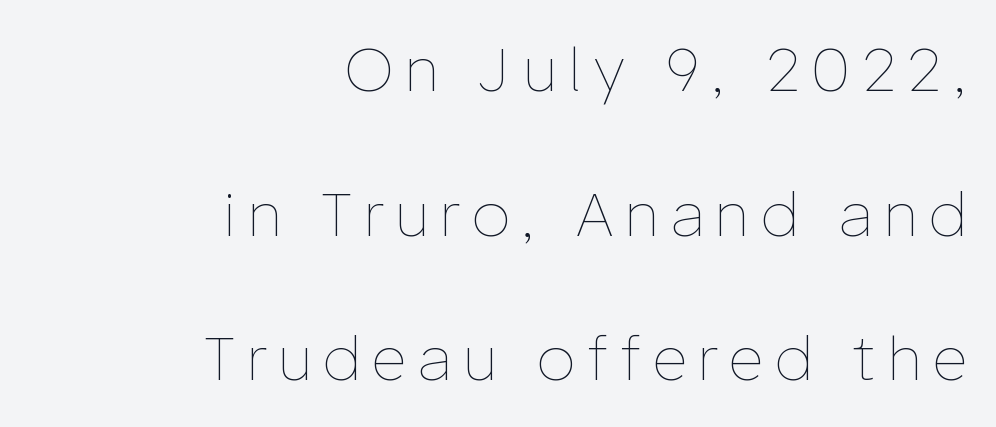
{"italic": "no", "bold": "no", "weight": "thin", "width": "normal", "stroke_contrast": "low", "x_height": "medium", "monospaced": "no", "underline": "no", "align": "right", "line_spacing": "loose", "line_spacing_ratio": 2.37, "letter_spacing": "wide", "letter_spacing_em": 0.2, "glyph_px": 61}
